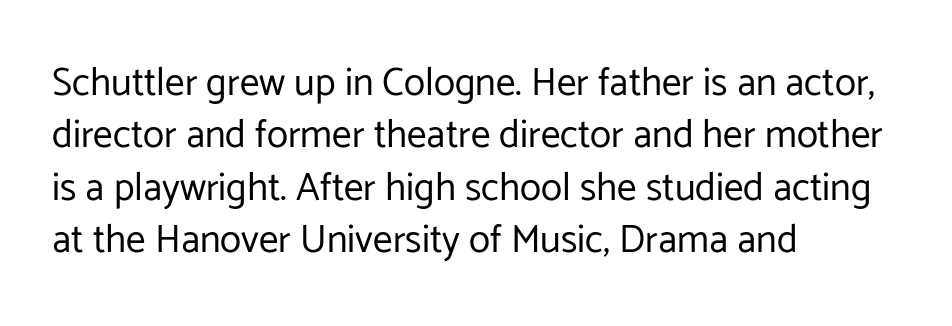
Decoration check: the copy has no underline. Regarding leading, the lines here are spaced in the standard way. Each line starts at the same left margin while the right side varies. These lines are rendered in a variable-pitch font. These lines are composed in type without serifs. Caption: face not bold, strokes unweighted.
